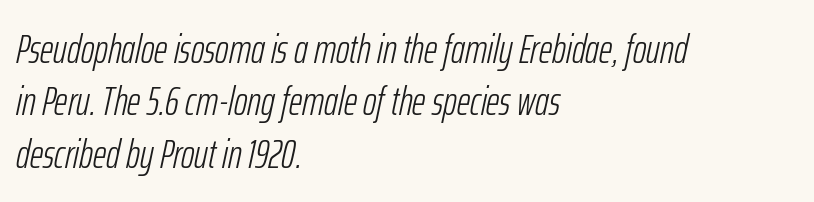
The image shows 41 px light, condensed type, italic (leaning right); set left-aligned, normal line spacing (1.28x), normal letter spacing, not underlined; low stroke contrast and a medium x-height.
